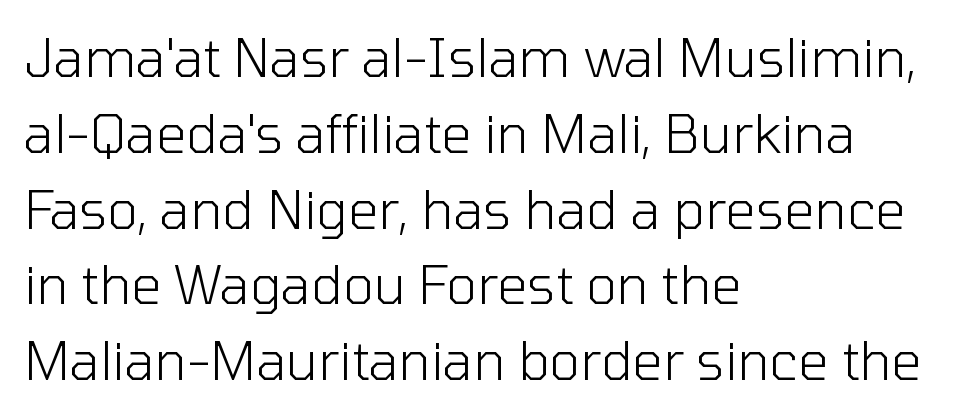
No heavy texture on the line: the type isn't bold. Does the leading feel generous? No, just average. Every row of glyphs begins at an identical x-position on the left. Is this a fixed-width face? No — the glyphs have proportional, varying widths. Look at the tracking — it's just the regular setting, nothing added.
